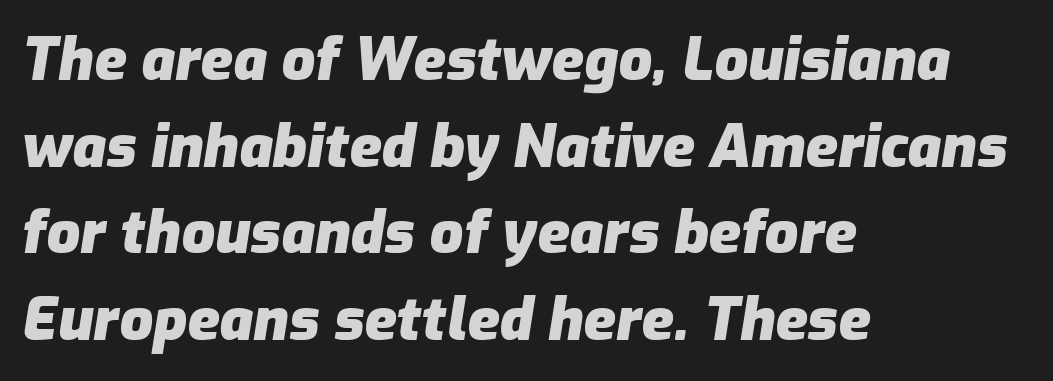
The image shows 59 px heavy type, italic (leaning right); set left-aligned, normal line spacing (1.47x), normal letter spacing, not underlined; low stroke contrast and a medium x-height.
